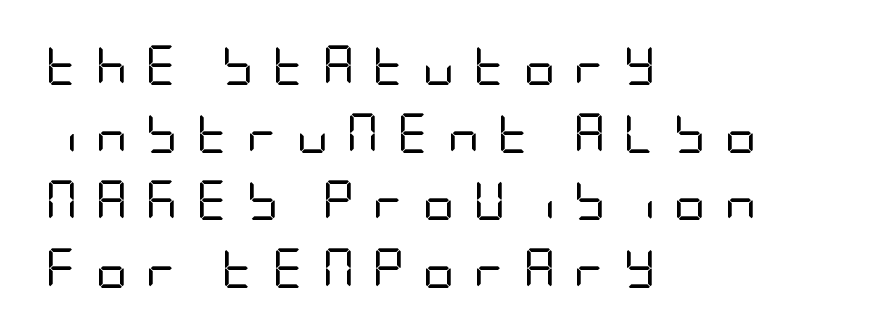
Characters follow at a spacing far wider than the type designer built in. Nope, not italic — everything's standing straight. Which margin do the lines hug? The left one — the right edge is uneven. Stroke terminals: plain, sans-serif. Normally led — the rows are evenly, conventionally spaced.
